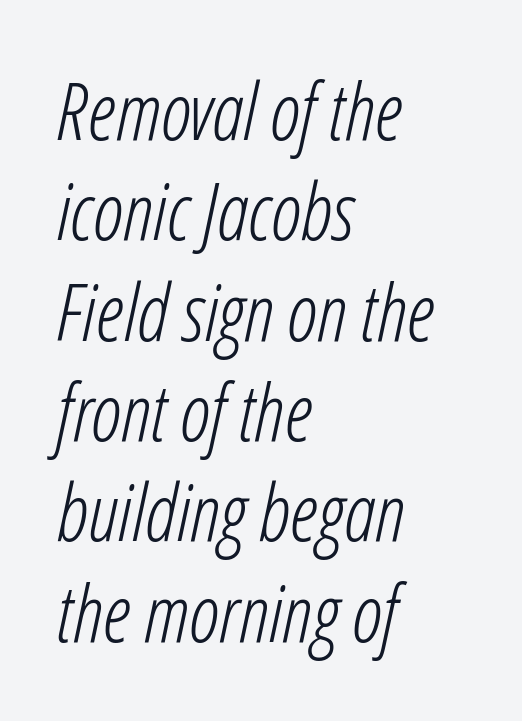
{"italic": "yes", "lean": "right", "slant_degrees": 12, "bold": "no", "weight": "light", "width": "condensed", "stroke_contrast": "low", "x_height": "medium", "monospaced": "no", "underline": "no", "align": "left", "line_spacing": "normal", "line_spacing_ratio": 1.27, "letter_spacing": "normal", "letter_spacing_em": 0.0, "glyph_px": 79}
